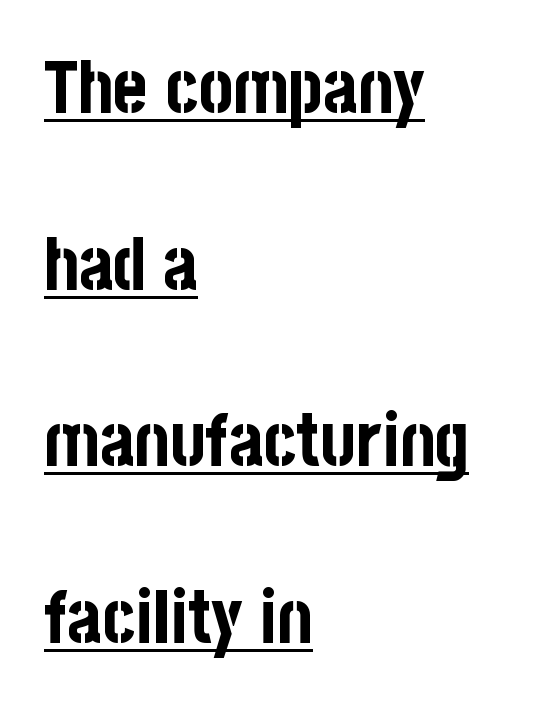
The leading is generous, giving the passage an open texture. The face used here is proportionally spaced, like ordinary book or web type. The font is running at its bold setting. Letterform terminals end flat and unadorned throughout the passage. What stands out about the letter spacing? Nothing — it is the standard amount. Caption: multi-line text, flush left, ragged right.
